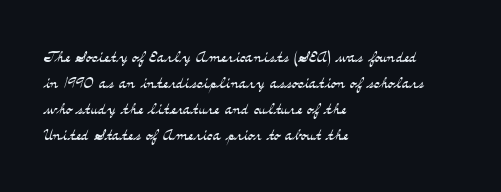
The image shows 21 px text type; set left-aligned, line spacing 1.24x, normal letter spacing, not underlined.
